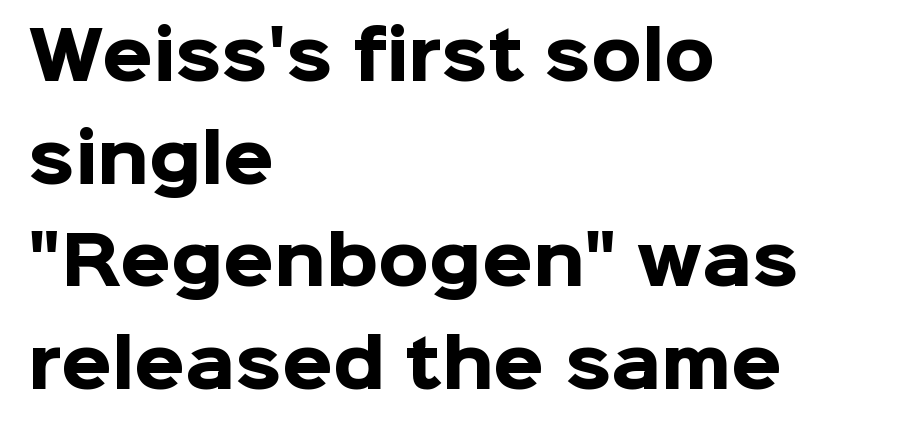
It's the straight-up-and-down kind of type. What stands out about the letter spacing? Nothing — it is the standard amount. The baseline area is clear. Students, observe: this is what conventionally led text looks like. A dark, heavy texture on the line: the type is bold.
